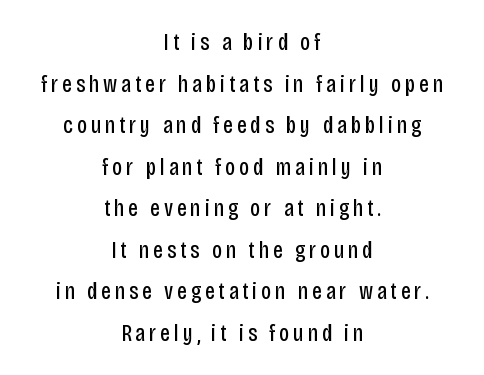
{"italic": "no", "bold": "no", "underline": "no", "align": "center", "line_spacing_ratio": 1.73, "glyph_px": 24}
